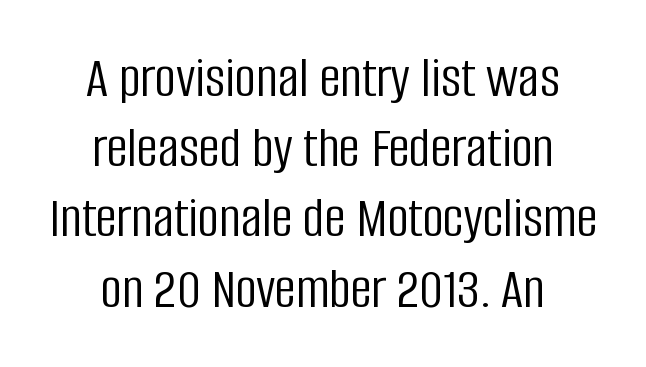
Q: Is the text bold? A: No.
Q: Is the text italic (slanted)? A: No, it is upright.
Q: Is the typeface a serif or a sans-serif typeface? A: Sans-serif.
Q: Is the text underlined? A: No.
Q: How is the paragraph aligned? A: Centered.
Q: Is the spacing between letters normal or unusually wide? A: Normal.
Q: Width (condensed, normal, or wide)? A: Condensed.
Q: Stroke contrast? A: Low.
Q: x-height? A: Large.
Q: Monospaced? A: No.
